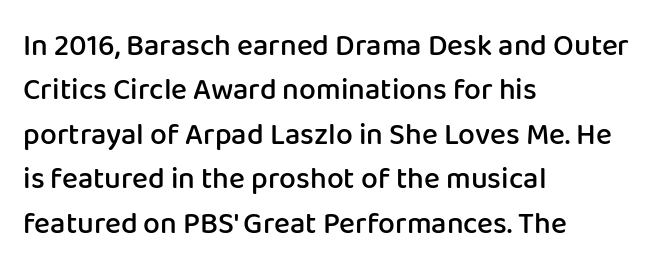
Q: Is the text bold? A: Semi-bold.
Q: Is the text italic (slanted)? A: No, it is upright.
Q: Is the typeface a serif or a sans-serif typeface? A: Sans-serif.
Q: Is the text underlined? A: No.
Q: How is the paragraph aligned? A: Left-aligned.
Q: Is the spacing between letters normal or unusually wide? A: Normal.
Q: Is the spacing between lines tight, normal or loose? A: Normal.
Q: Width (condensed, normal, or wide)? A: Normal.
Q: Stroke contrast? A: Low.
Q: x-height? A: Medium.
Q: Monospaced? A: No.
